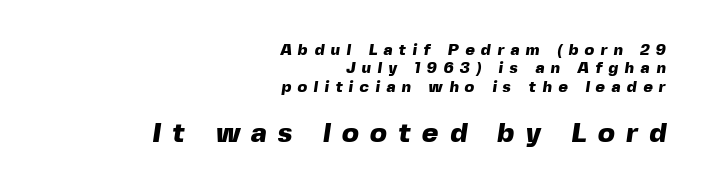
The image shows 28 px heavy sans-serif type; set right-aligned, tight line spacing (1.15x), unusually wide letter spacing (+0.4 em), not underlined; the second (bottom) block is 1.75x larger; a medium x-height.
